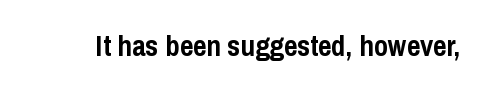
The image shows 29 px semibold, condensed sans-serif type, upright; set normal letter spacing, not underlined; low stroke contrast and a medium x-height.
